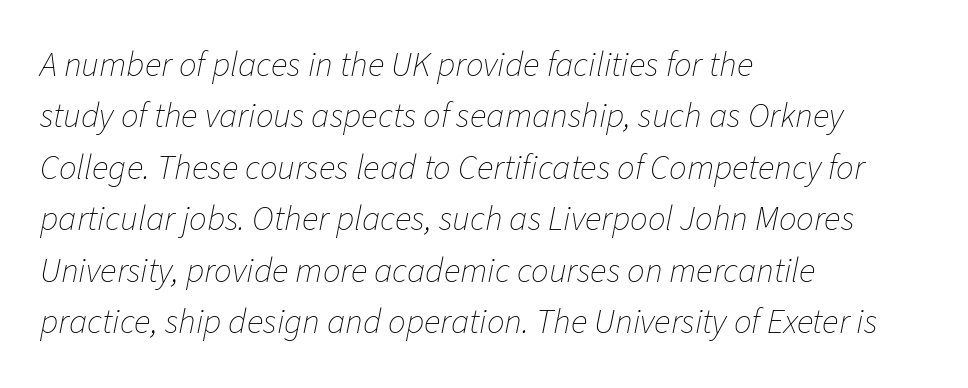
The image shows 35 px thin type, italic (leaning right); set left-aligned, normal line spacing (1.47x), normal letter spacing, not underlined; low stroke contrast and a medium x-height.
